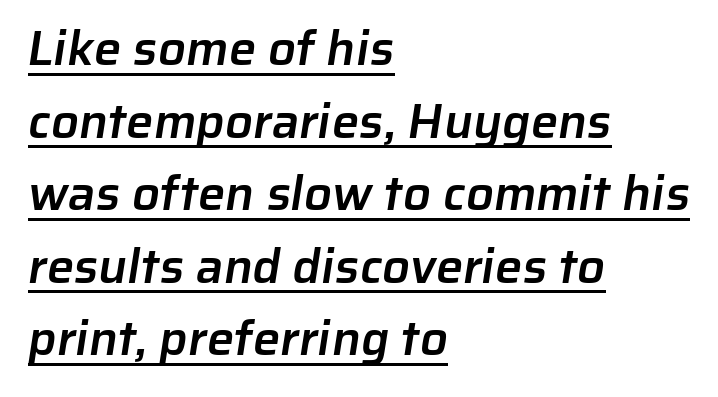
The image shows 49 px semibold sans-serif type; set left-aligned, normal line spacing (1.48x), normal letter spacing, underlined; low stroke contrast and a medium x-height.
